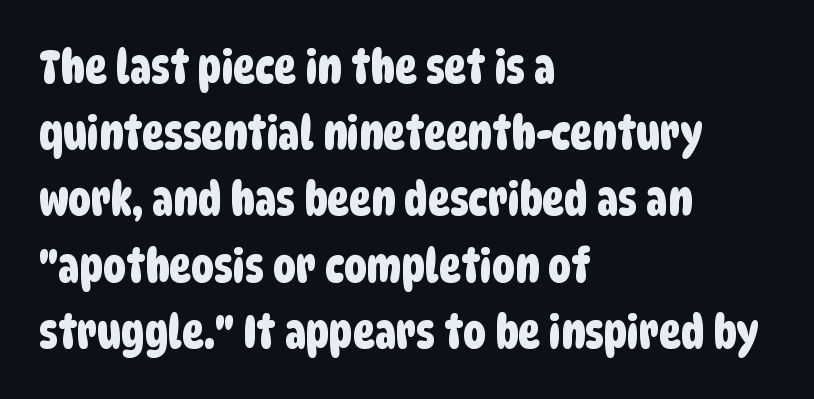
{"serif": "no", "width": "condensed", "stroke_contrast": "low", "x_height": "large", "monospaced": "no", "underline": "no", "align": "left", "line_spacing": "normal", "line_spacing_ratio": 1.44, "letter_spacing": "normal", "letter_spacing_em": 0.0, "glyph_px": 46}
